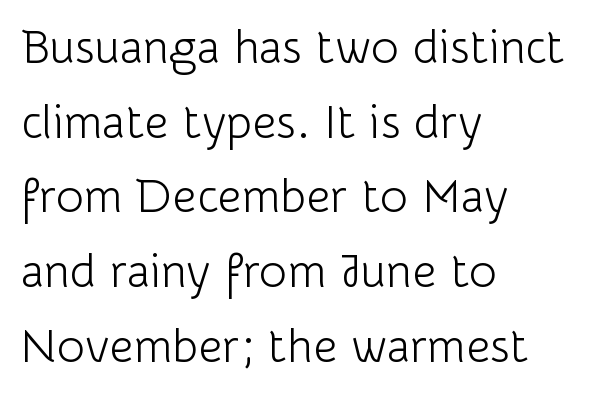
{"serif": "no", "italic": "no", "bold": "no", "weight": "light", "width": "normal", "stroke_contrast": "low", "x_height": "medium", "monospaced": "no", "underline": "no", "align": "left", "line_spacing": "normal", "line_spacing_ratio": 1.59, "letter_spacing": "normal", "letter_spacing_em": 0.0, "glyph_px": 47}
